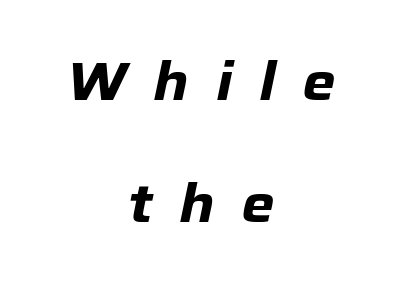
The image shows 53 px heavy type, italic (leaning right); set centered, loose line spacing (2.31x), unusually wide letter spacing (+0.5 em), not underlined; low stroke contrast and a medium x-height.
